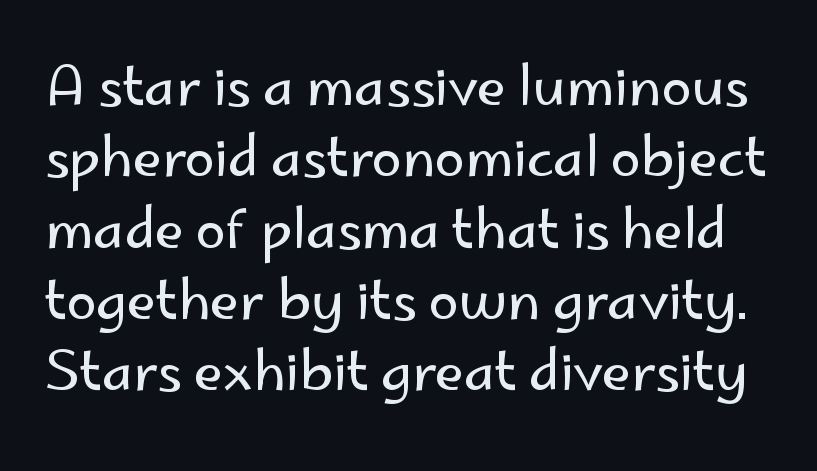
The image shows 54 px regular-weight sans-serif type, upright; set normal line spacing (1.32x), normal letter spacing, not underlined; low stroke contrast and a small x-height.
